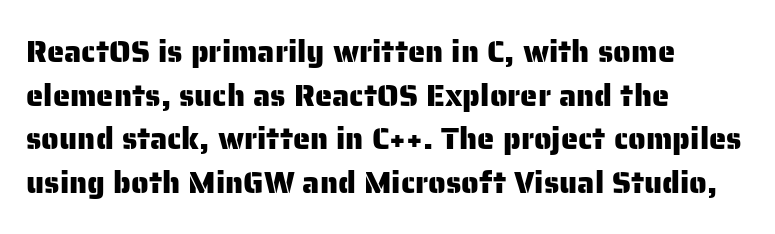
Q: Is the text italic (slanted)? A: No, it is upright.
Q: Is the typeface a serif or a sans-serif typeface? A: Sans-serif.
Q: Is the text underlined? A: No.
Q: How is the paragraph aligned? A: Left-aligned.
Q: Is the spacing between letters normal or unusually wide? A: Normal.
Q: Is the spacing between lines tight, normal or loose? A: Normal.
Q: Width (condensed, normal, or wide)? A: Normal.
Q: Stroke contrast? A: Low.
Q: x-height? A: Medium.
Q: Monospaced? A: No.
